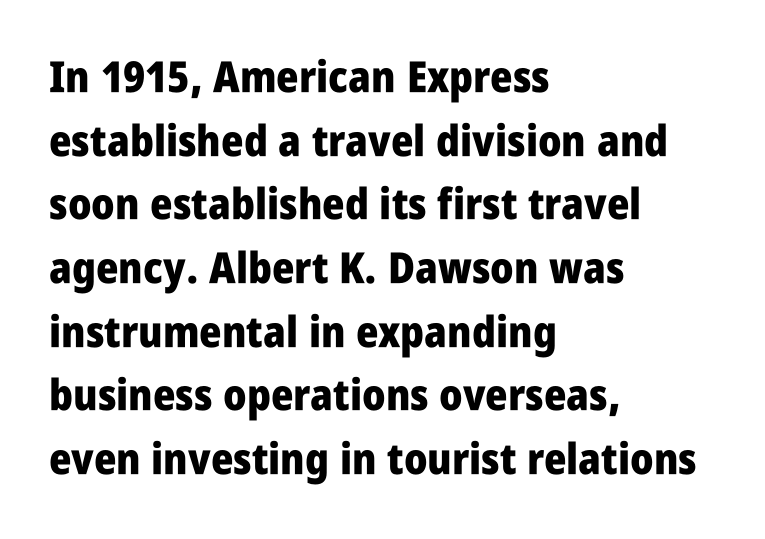
Proportional: the letters do not fall into vertical columns. The specimen reads as upright at a glance. The rendering shows plain stroke endings on the letterforms — a sans-serif design. Leading matches the norm, producing a regular column.
